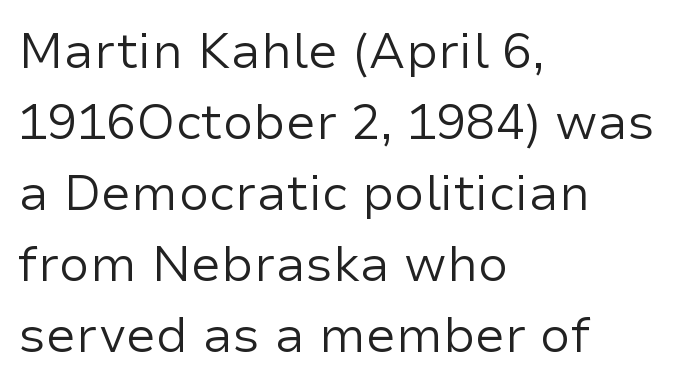
{"serif": "no", "italic": "no", "bold": "no", "weight": "regular", "width": "normal", "stroke_contrast": "low", "x_height": "medium", "monospaced": "no", "underline": "no", "align": "left", "line_spacing": "normal", "line_spacing_ratio": 1.45, "letter_spacing": "normal", "letter_spacing_em": 0.0, "glyph_px": 49}
